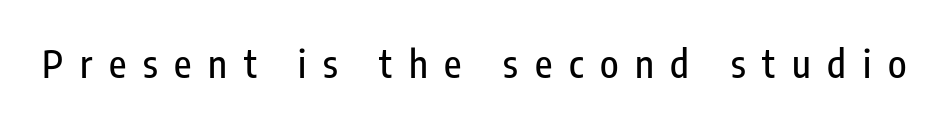
Q: Is the text italic (slanted)? A: No, it is upright.
Q: Is the typeface a serif or a sans-serif typeface? A: Sans-serif.
Q: Is the text underlined? A: No.
Q: Is the spacing between letters normal or unusually wide? A: Unusually wide.
Q: Width (condensed, normal, or wide)? A: Condensed.
Q: Stroke contrast? A: Low.
Q: x-height? A: Medium.
Q: Monospaced? A: No.
